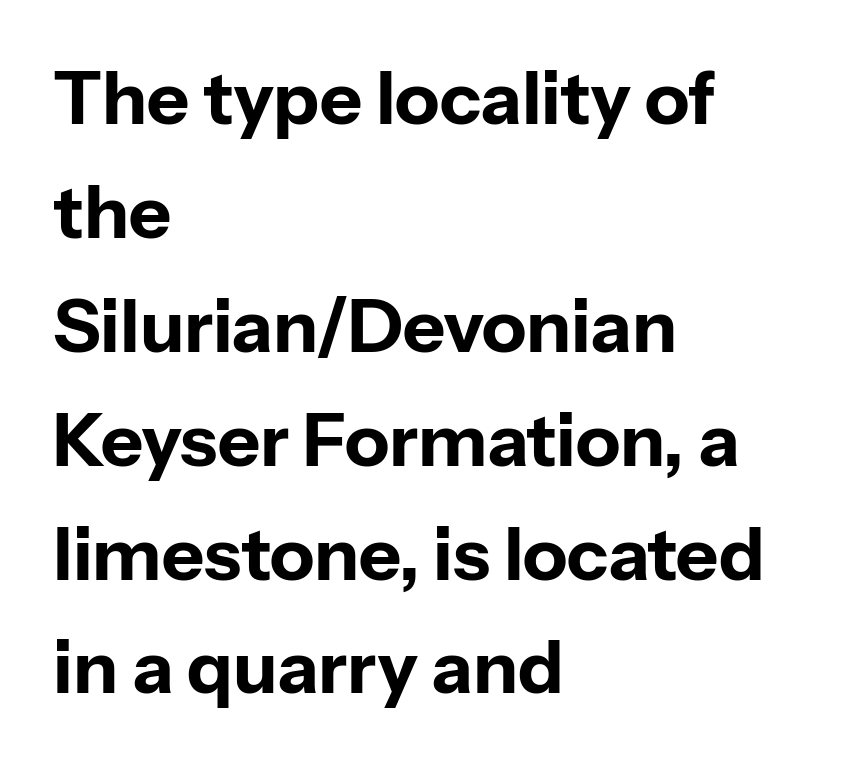
Q: Is the text bold? A: Yes.
Q: Is the text italic (slanted)? A: No, it is upright.
Q: Is the typeface a serif or a sans-serif typeface? A: Sans-serif.
Q: Is the text underlined? A: No.
Q: How is the paragraph aligned? A: Left-aligned.
Q: Is the spacing between letters normal or unusually wide? A: Normal.
Q: Is the spacing between lines tight, normal or loose? A: Normal.
Q: Width (condensed, normal, or wide)? A: Normal.
Q: Stroke contrast? A: Low.
Q: x-height? A: Medium.
Q: Monospaced? A: No.
